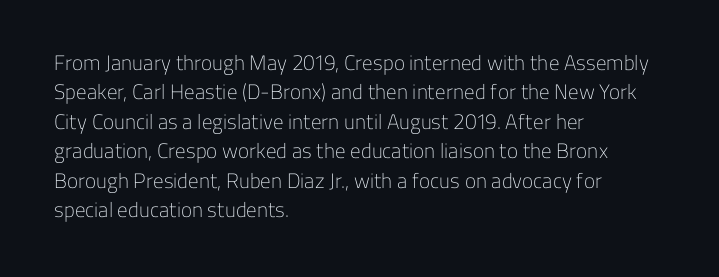
Q: Is the text bold? A: No.
Q: Is the text italic (slanted)? A: No, it is upright.
Q: Is the text underlined? A: No.
Q: How is the paragraph aligned? A: Left-aligned.
Q: Is the spacing between letters normal or unusually wide? A: Normal.
Q: Is the spacing between lines tight, normal or loose? A: Normal.
